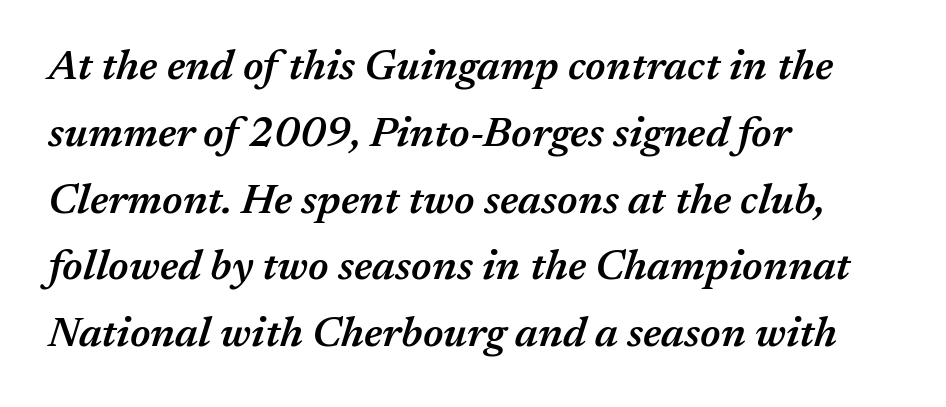
The designer left line spacing at the default. All the whitespace from short lines collects on the right. Underlining? Definitely not there. Moderately thickened strokes mark this as semibold type. The horizontal fit of the characters is conventional and even. Character widths vary here, with narrow letters taking less room than wide ones.
